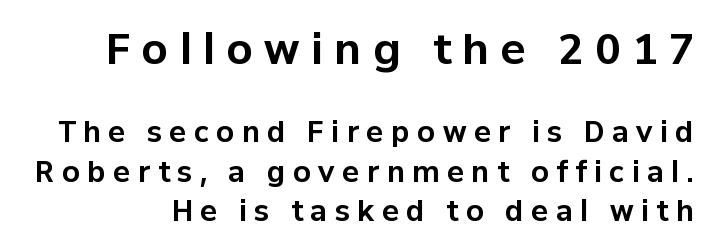
{"serif": "no", "italic": "no", "bold": "yes", "weight": "bold", "width": "normal", "stroke_contrast": "low", "x_height": "medium", "monospaced": "no", "underline": "no", "line_spacing": "normal", "line_spacing_ratio": 1.4, "letter_spacing": "wide", "letter_spacing_em": 0.27, "larger_block": "first", "size_ratio": 1.5, "glyph_px": 42}
